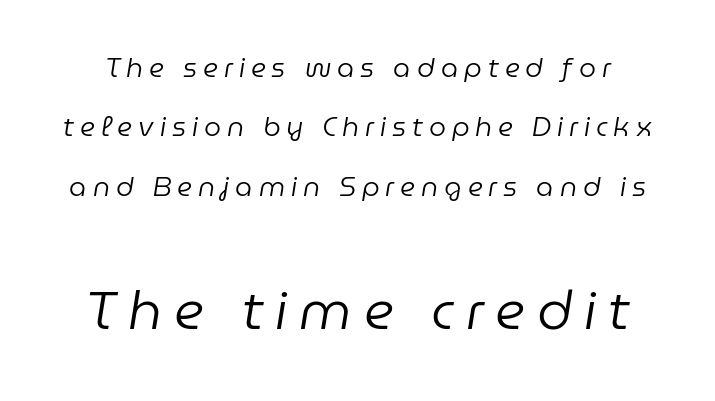
Q: Is the text bold? A: No.
Q: Is the text italic (slanted)? A: Yes, it leans right by about 9 degrees.
Q: Is the text underlined? A: No.
Q: Is the spacing between letters normal or unusually wide? A: Unusually wide.
Q: Is the spacing between lines tight, normal or loose? A: Loose.
Q: Which block of text is set in a larger size, the first (top) or the second (bottom)? A: The second (bottom) one.
Q: Width (condensed, normal, or wide)? A: Normal.
Q: Stroke contrast? A: Low.
Q: x-height? A: Medium.
Q: Monospaced? A: No.
